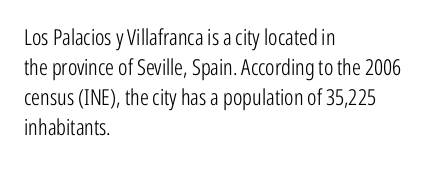
The letterforms sit shoulder to shoulder at normal distance. The space directly below the letters is spotless. Counters stay open thanks to moderate or lighter strokes. The vertical gap from one line to the next is medium. Ascenders rise straight up at ninety degrees. The ragged edge is on the right, which tells us the setting is flush left.
